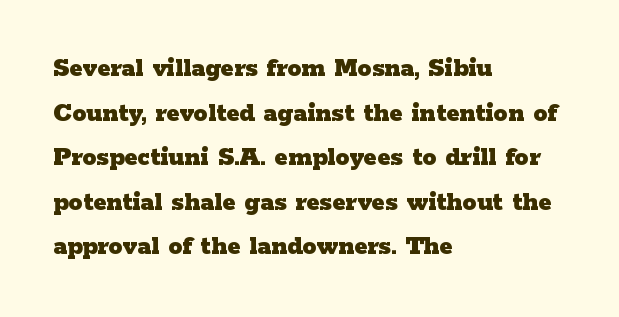
{"serif": "yes", "italic": "no", "bold": "yes", "weight": "heavy", "width": "wide", "stroke_contrast": "low", "x_height": "medium", "monospaced": "no", "underline": "no", "align": "left", "line_spacing": "normal", "line_spacing_ratio": 1.59, "letter_spacing": "normal", "letter_spacing_em": 0.0, "glyph_px": 28}
